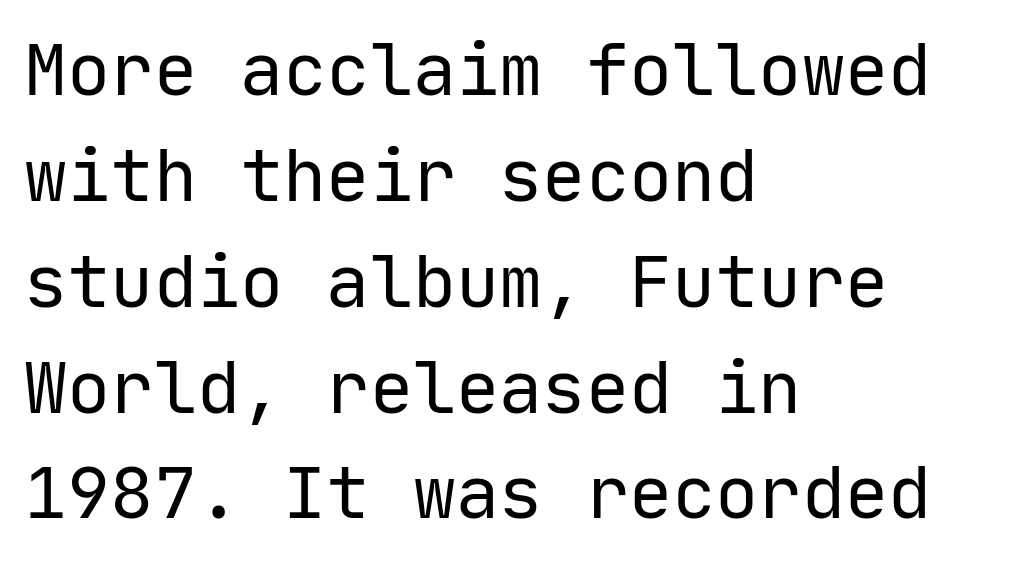
Quick note: interline space is typical. Does the copy run flush right? No — it runs flush left. The letters march in equal steps, a hallmark of fixed-pitch type. The typography opts for an upright posture over an oblique one. Vertical stems look standard width or narrower in stroke. The letters carry no serifs — their stems end cleanly without finishing strokes.
